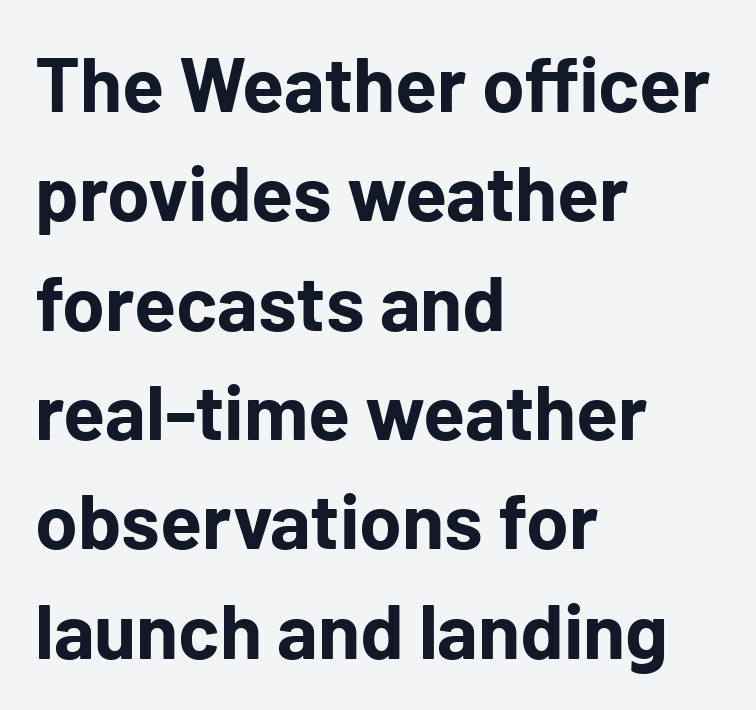
Upright lettering throughout. Classification — sans serif. The letters advance in unequal steps, a hallmark of proportional type. Spacing between characters is what you'd get straight out of the box. Leftover space on each line is placed entirely after the last word.
